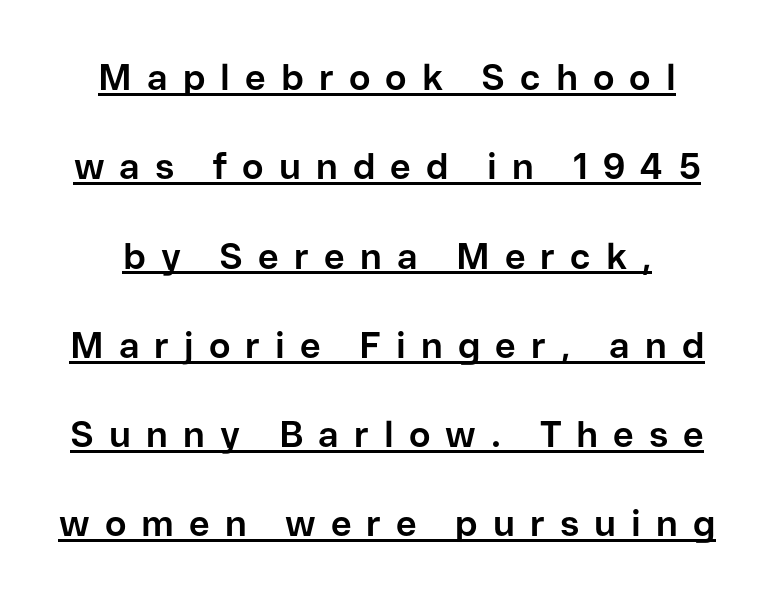
Characters follow at a spacing far wider than the type designer built in. A great deal of white space separates one row of letters from the next. The rendering uses natural spacing where letterforms have individual widths. Posture: upright roman. Descenders here cross a horizontal rule under the line.
